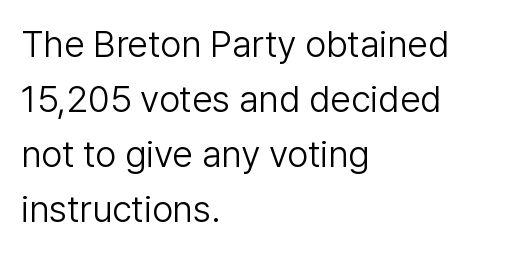
{"serif": "no", "italic": "no", "bold": "no", "weight": "light", "width": "normal", "stroke_contrast": "low", "x_height": "medium", "monospaced": "no", "underline": "no", "align": "left", "line_spacing": "normal", "line_spacing_ratio": 1.49, "letter_spacing": "normal", "letter_spacing_em": 0.0, "glyph_px": 37}
